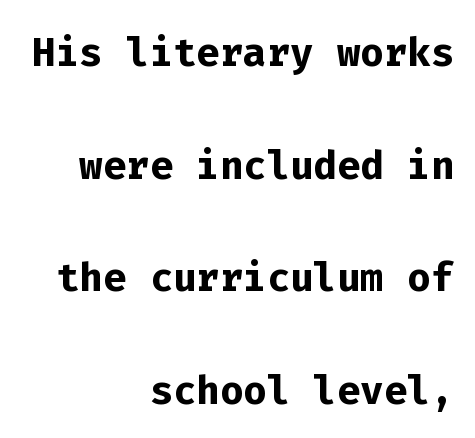
The image shows 55 px semibold sans-serif type, upright, monospaced; set right-aligned, loose line spacing (2.05x), normal letter spacing, not underlined; low stroke contrast and a medium x-height.
